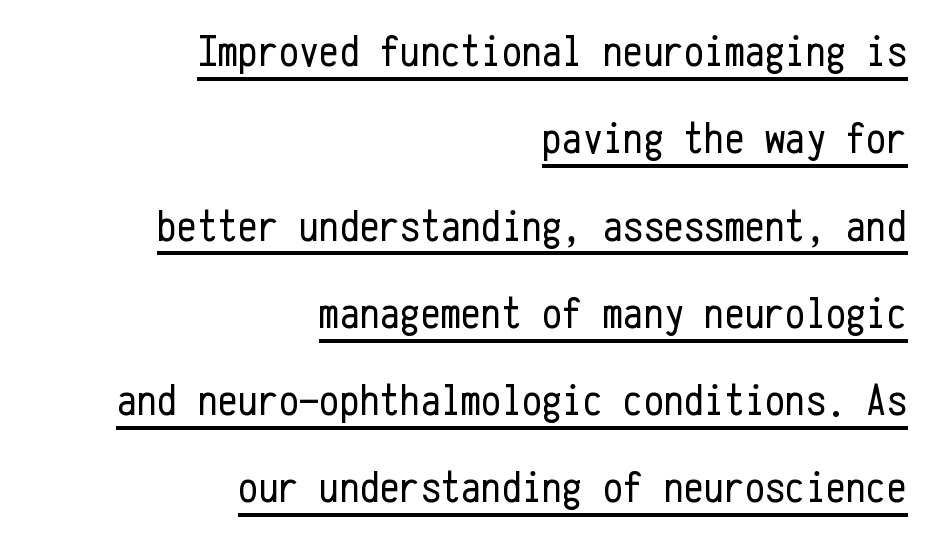
Q: Is the text bold? A: No.
Q: Is the text italic (slanted)? A: No, it is upright.
Q: Is the typeface a serif or a sans-serif typeface? A: Sans-serif.
Q: Is the text underlined? A: Yes.
Q: How is the paragraph aligned? A: Right-aligned.
Q: Is the spacing between letters normal or unusually wide? A: Normal.
Q: Is the spacing between lines tight, normal or loose? A: Loose.
Q: Width (condensed, normal, or wide)? A: Condensed.
Q: Stroke contrast? A: Low.
Q: x-height? A: Medium.
Q: Monospaced? A: Yes.
